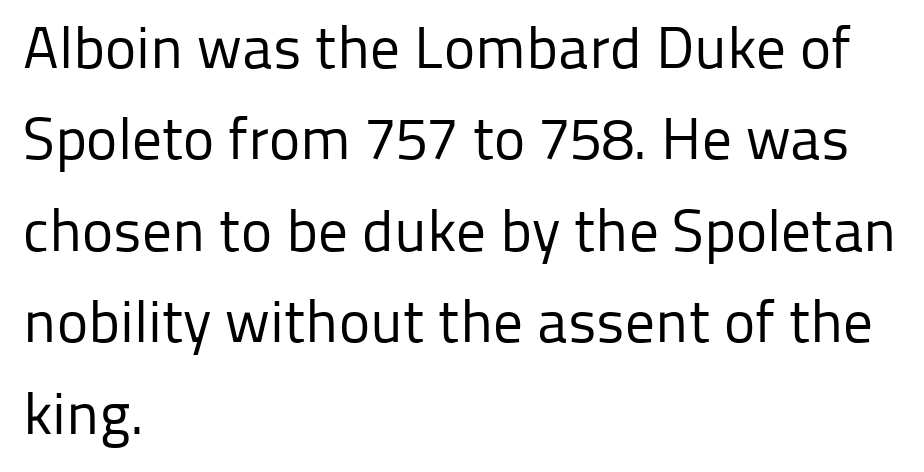
{"serif": "no", "italic": "no", "bold": "no", "weight": "regular", "width": "normal", "stroke_contrast": "low", "x_height": "medium", "monospaced": "no", "underline": "no", "align": "left", "line_spacing": "normal", "line_spacing_ratio": 1.55, "letter_spacing": "normal", "letter_spacing_em": 0.0, "glyph_px": 59}
